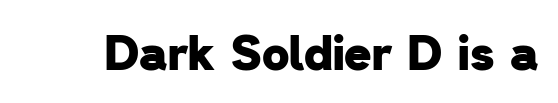
{"serif": "no", "bold": "yes", "weight": "heavy", "width": "normal", "stroke_contrast": "low", "x_height": "medium", "monospaced": "no", "underline": "no", "letter_spacing": "normal", "letter_spacing_em": 0.0, "glyph_px": 47}
